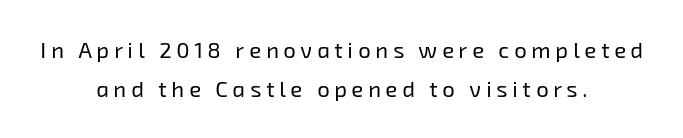
What stands out about the letter spacing? Its width — letters are far apart. Leftover space on each line is divided equally before and after the words. Beneath every word, the page is bare. Stems here are at most as thick as an everyday book face.
